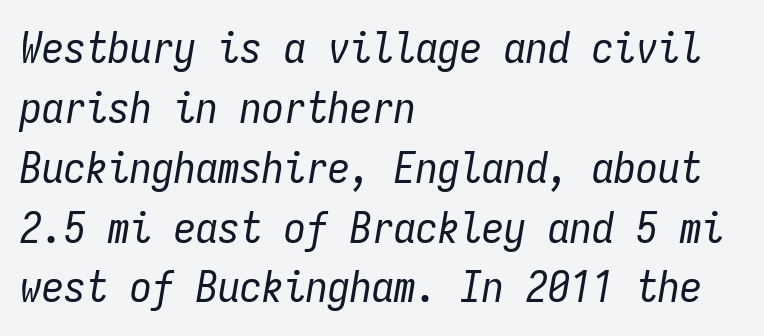
Q: Is the text bold? A: No.
Q: Is the text italic (slanted)? A: Yes, it leans right by about 9 degrees.
Q: Is the text underlined? A: No.
Q: How is the paragraph aligned? A: Left-aligned.
Q: Is the spacing between letters normal or unusually wide? A: Normal.
Q: Is the spacing between lines tight, normal or loose? A: Normal.
Q: Width (condensed, normal, or wide)? A: Condensed.
Q: Stroke contrast? A: Low.
Q: x-height? A: Medium.
Q: Monospaced? A: Yes.
